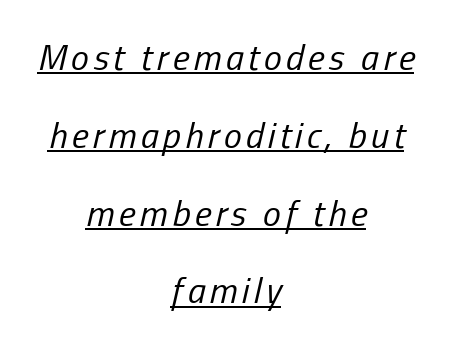
{"italic": "yes", "lean": "right", "slant_degrees": 13, "bold": "no", "weight": "regular", "width": "condensed", "stroke_contrast": "low", "x_height": "medium", "monospaced": "no", "underline": "yes", "align": "center", "line_spacing": "loose", "line_spacing_ratio": 2.16, "glyph_px": 36}
